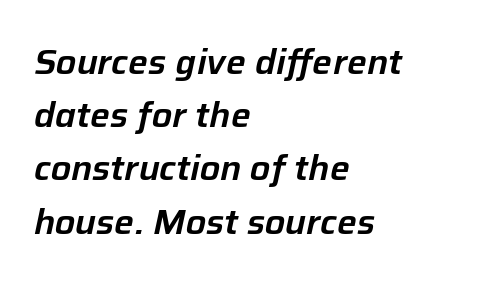
The image shows 35 px text type, italic (leaning right); set left-aligned, normal line spacing (1.52x), normal letter spacing, not underlined; low stroke contrast and a medium x-height.
